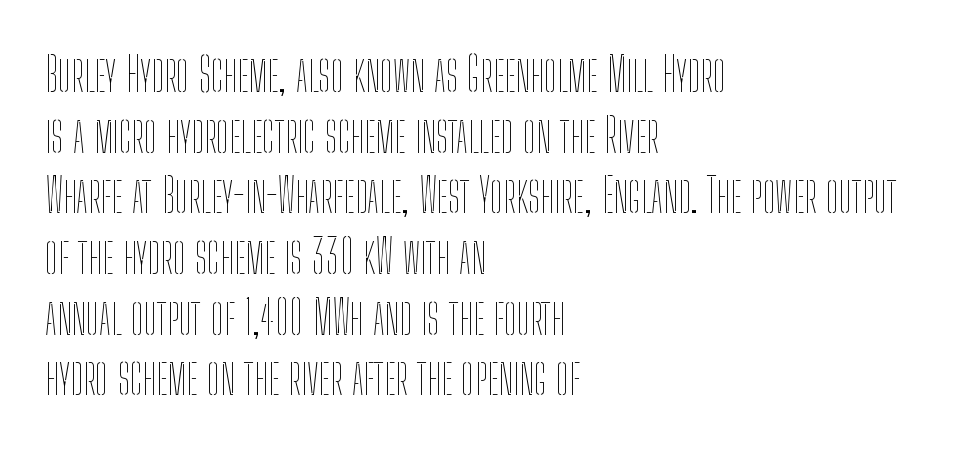
Compared with typical body copy, the letter spacing here is the same. Leading matches the norm, producing a regular column. Clear beneath every line of the passage. Posture: vertical.
